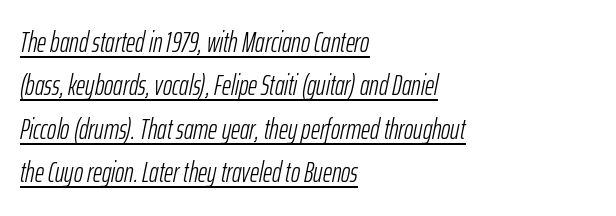
A light-to-regular cut is what we see here. Italic: yes, the glyphs are oblique. Short note: letters normally spaced. Beneath each row of characters lies a ruled line. These lines sit exactly where default settings would place them.
